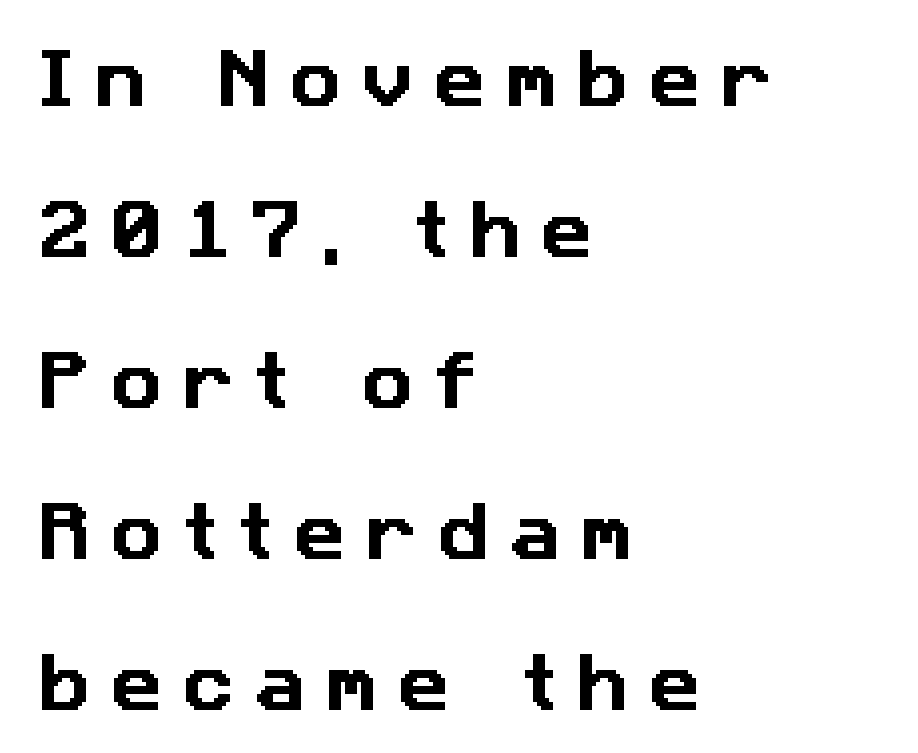
Q: Is the typeface a serif or a sans-serif typeface? A: Sans-serif.
Q: Is the text underlined? A: No.
Q: How is the paragraph aligned? A: Left-aligned.
Q: Is the spacing between letters normal or unusually wide? A: Unusually wide.
Q: Is the spacing between lines tight, normal or loose? A: Loose.
Q: Width (condensed, normal, or wide)? A: Normal.
Q: Stroke contrast? A: Low.
Q: x-height? A: Medium.
Q: Monospaced? A: No.
